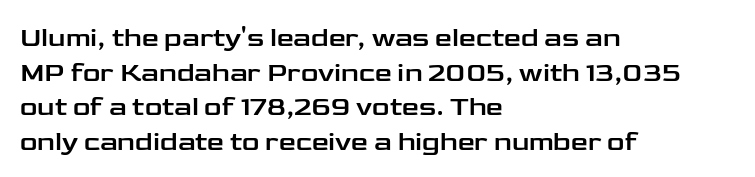
The image shows 27 px text type, upright; set left-aligned, normal line spacing (1.28x), normal letter spacing, not underlined.
